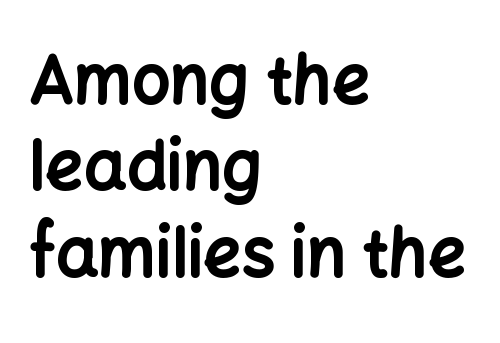
Is there any slant? The stems are plumb. The passage shown is typeset with a sans-serif family. Proportional: the letters do not fall into vertical columns. Caption: multi-line text, flush left, ragged right. How heavy is the stroke? Heavy — this is a bold. Tracking here is standard; glyphs follow each other at the usual distance.
